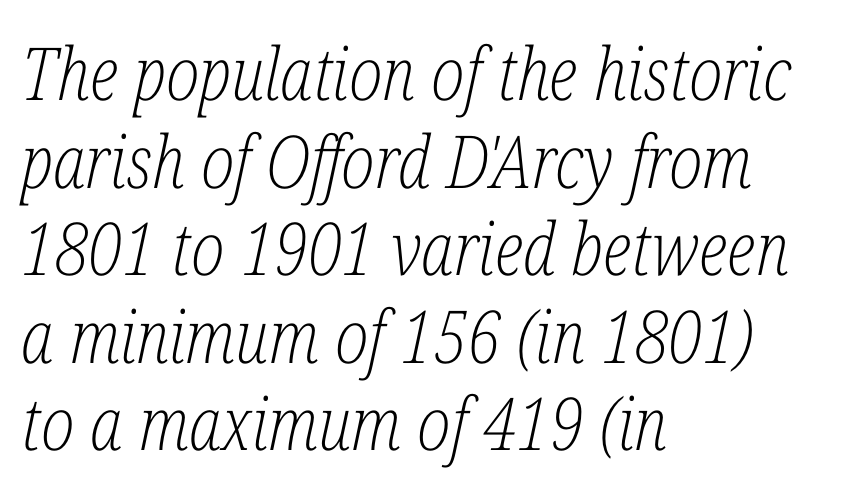
Q: Is the text bold? A: No.
Q: Is the text italic (slanted)? A: Yes, it leans right by about 12 degrees.
Q: Is the typeface a serif or a sans-serif typeface? A: Serif.
Q: Is the text underlined? A: No.
Q: How is the paragraph aligned? A: Left-aligned.
Q: Is the spacing between letters normal or unusually wide? A: Normal.
Q: Width (condensed, normal, or wide)? A: Condensed.
Q: Stroke contrast? A: Low.
Q: x-height? A: Medium.
Q: Monospaced? A: No.
